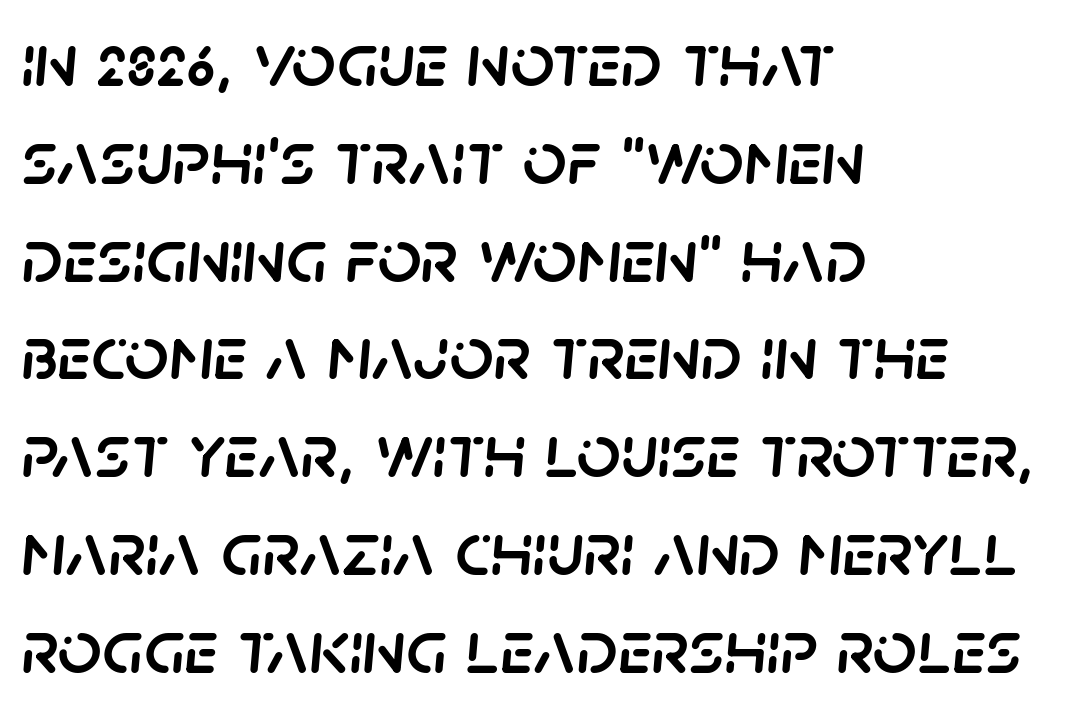
Each letter keeps its own natural width here, so spacing adapts to shape. Each new line begins a customary step beneath the previous one. One-word summary of the alignment: left. Each word holds together tightly as a unit, with standard inter-letter gaps. There's an unmistakable incline to the writing here. The strip under each line holds only bare page.
